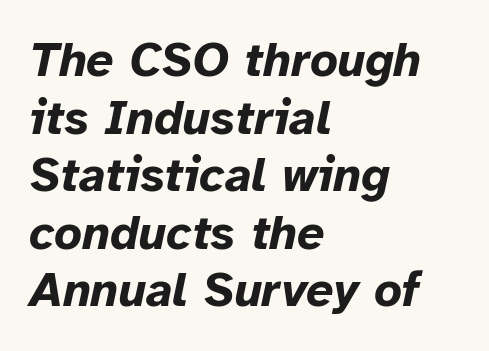
This sample has the flowing, uneven cadence of proportional lettering. Heavy-handed strokes throughout: this text is bold. The baseline area is clear. Inter-character spacing is left at the font's built-in metrics.
